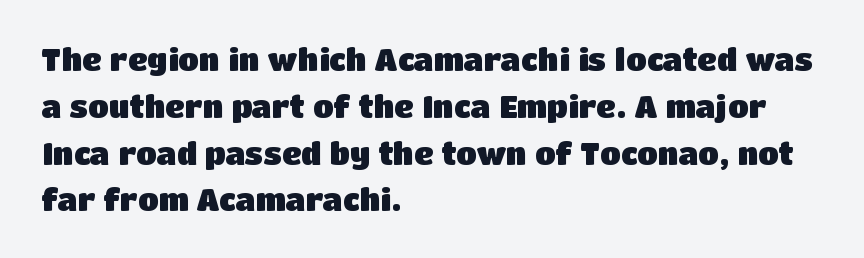
If you drew a ruler down the left edge, every line would touch it. Characters remain perfectly vertical along every line. Set as a true bold cut, around the 700 mark. Characters follow at the spacing the type designer built in.
